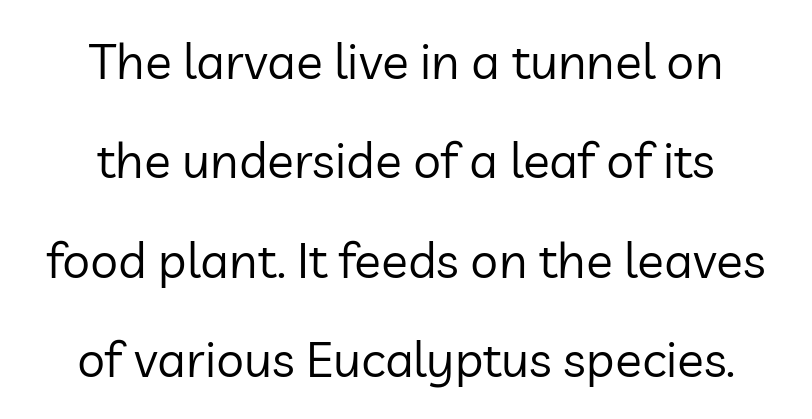
Q: Is the text bold? A: No.
Q: Is the text italic (slanted)? A: No, it is upright.
Q: Is the typeface a serif or a sans-serif typeface? A: Sans-serif.
Q: Is the text underlined? A: No.
Q: How is the paragraph aligned? A: Centered.
Q: Is the spacing between letters normal or unusually wide? A: Normal.
Q: Is the spacing between lines tight, normal or loose? A: Loose.
Q: Width (condensed, normal, or wide)? A: Normal.
Q: Stroke contrast? A: Low.
Q: x-height? A: Medium.
Q: Monospaced? A: No.
